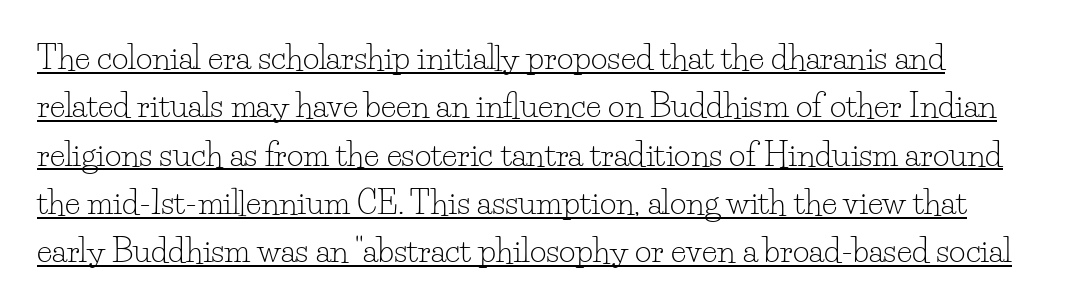
The image shows 32 px light serif type, upright; set normal line spacing (1.51x), normal letter spacing, underlined; low stroke contrast and a small x-height.
